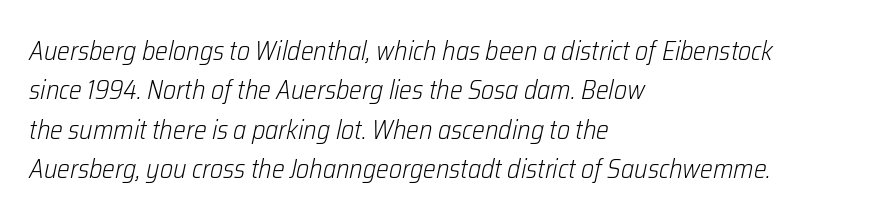
{"italic": "yes", "lean": "right", "slant_degrees": 12, "bold": "no", "underline": "no", "align": "left", "line_spacing": "normal", "line_spacing_ratio": 1.46, "letter_spacing": "normal", "letter_spacing_em": 0.0, "glyph_px": 27}
